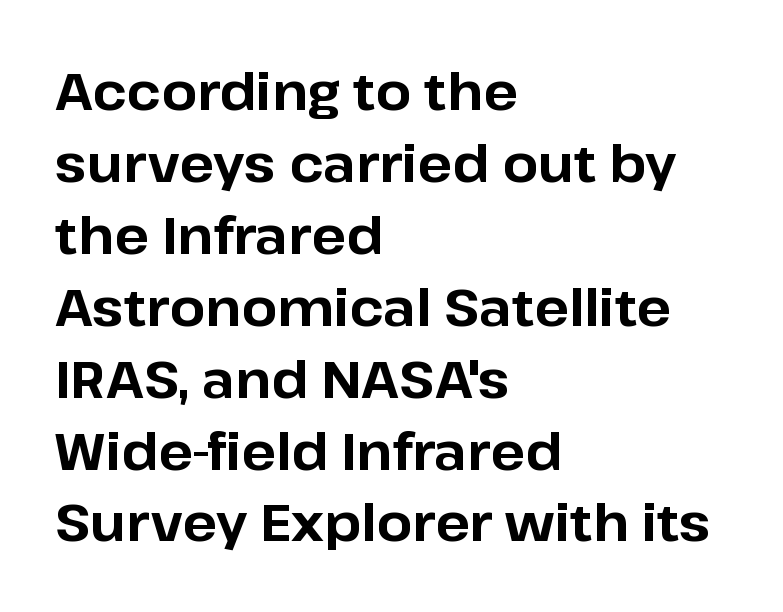
A bare baseline throughout the passage. Teacher's note: observe the even left margin — that is flush-left alignment. The type family on display is of the sans-serif kind. The passage shown stacks its lines at a standard gap. Character widths vary here, with narrow letters taking less room than wide ones. Is the letter spacing exaggerated? No — it looks like the ordinary default.
